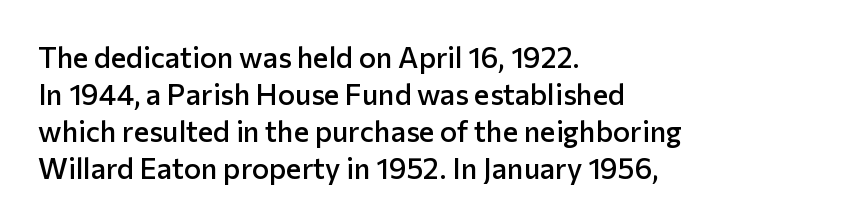
The rendering uses natural spacing where letterforms have individual widths. Classification — sans serif. The lettering stays uniformly vertical, giving the passage a roman look. Underlining? Definitely not there.
